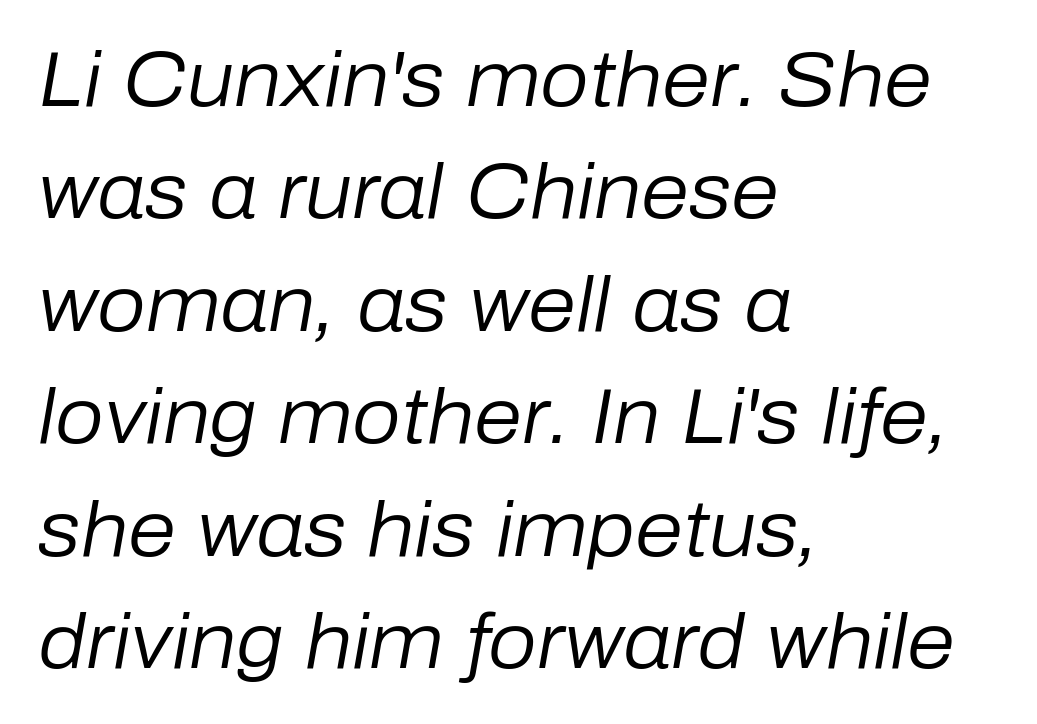
The image shows 77 px regular-weight type, italic (leaning right); set left-aligned, normal line spacing (1.46x), normal letter spacing, not underlined; low stroke contrast and a medium x-height.
